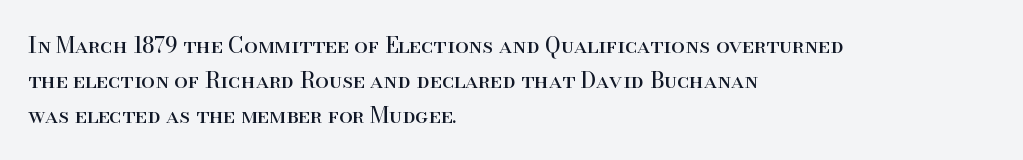
{"italic": "no", "bold": "no", "underline": "no", "align": "left", "line_spacing": "normal", "line_spacing_ratio": 1.58, "letter_spacing": "normal", "letter_spacing_em": 0.0, "glyph_px": 22}
